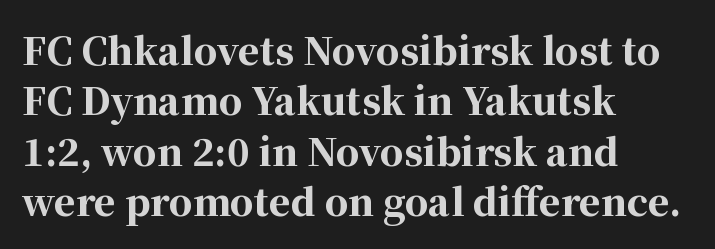
Q: Is the text bold? A: Yes.
Q: Is the text italic (slanted)? A: No, it is upright.
Q: Is the typeface a serif or a sans-serif typeface? A: Serif.
Q: Is the text underlined? A: No.
Q: How is the paragraph aligned? A: Left-aligned.
Q: Is the spacing between letters normal or unusually wide? A: Normal.
Q: Is the spacing between lines tight, normal or loose? A: Normal.
Q: Width (condensed, normal, or wide)? A: Normal.
Q: Stroke contrast? A: High.
Q: x-height? A: Medium.
Q: Monospaced? A: No.
